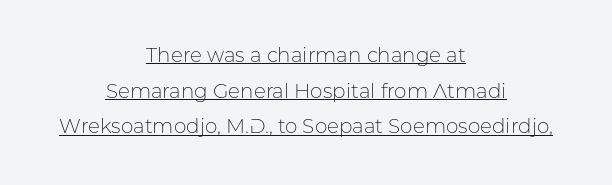
Rendered with straight, roman letterforms. Each line of the rendering has a horizontal stroke beneath the glyphs. The passage shown has conventional tracking throughout. Short and long lines alike share a common midpoint.
